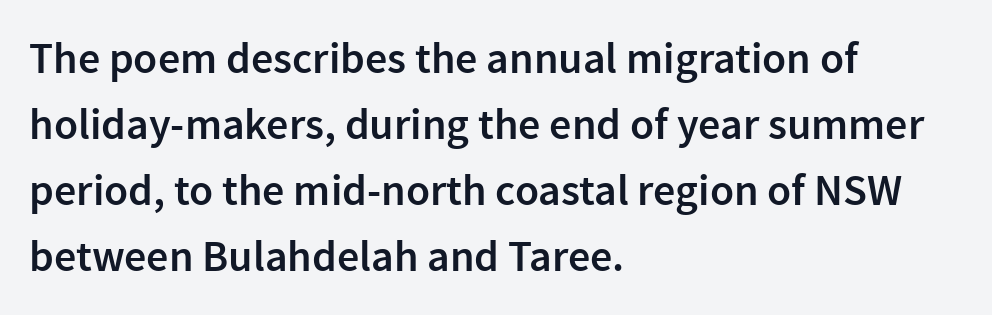
Q: Is the text bold? A: Semi-bold.
Q: Is the text italic (slanted)? A: No, it is upright.
Q: Is the typeface a serif or a sans-serif typeface? A: Sans-serif.
Q: Is the text underlined? A: No.
Q: How is the paragraph aligned? A: Left-aligned.
Q: Is the spacing between letters normal or unusually wide? A: Normal.
Q: Is the spacing between lines tight, normal or loose? A: Normal.
Q: Width (condensed, normal, or wide)? A: Normal.
Q: Stroke contrast? A: Low.
Q: x-height? A: Medium.
Q: Monospaced? A: No.
